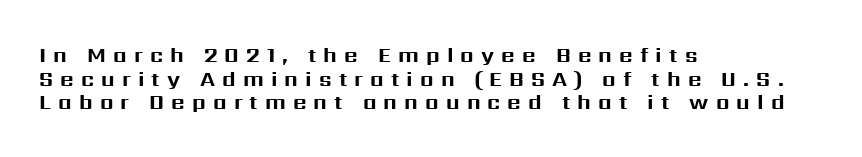
{"italic": "no", "bold": "yes", "underline": "no", "align": "left", "line_spacing": "tight", "line_spacing_ratio": 1.12, "letter_spacing": "wide", "letter_spacing_em": 0.34, "glyph_px": 21}
